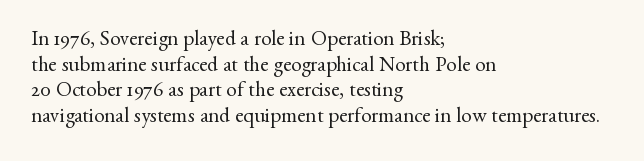
The image shows 21 px text type, upright; set left-aligned, line spacing 1.22x, normal letter spacing, not underlined.
